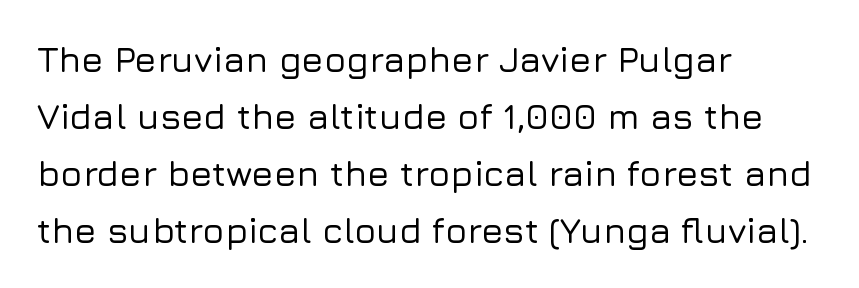
This sample keeps an unexceptional amount of space between lines. In terms of posture, this sample is upright. Tracking here is standard; glyphs follow each other at the usual distance. Short and long lines alike share a common starting point at left. These lines are composed in type without serifs. Character widths vary here, with narrow letters taking less room than wide ones.
